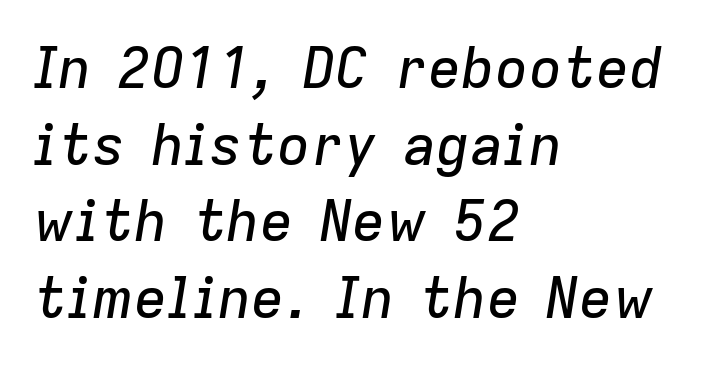
The paragraph shown leans on its left margin. Note the varied advance widths — an 'i' is clearly narrower than an 'm'. Baseline-to-baseline distance is the conventional proportion of letter height. The gap between lines stays unmarked. Tracking value appears to be zero — textbook default spacing.
